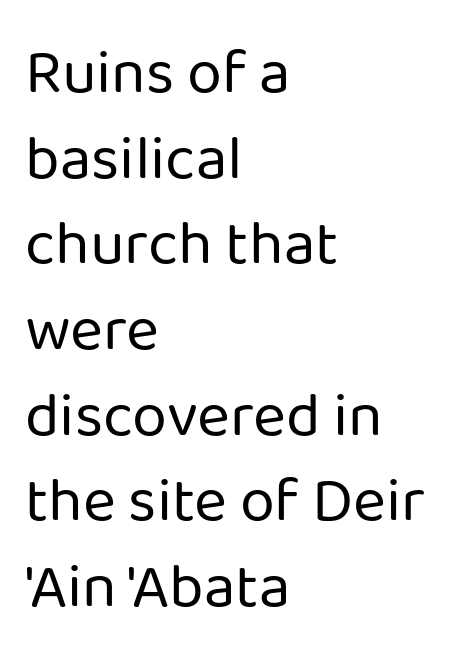
The image shows 63 px regular-weight sans-serif type, upright; set left-aligned, normal line spacing (1.36x), normal letter spacing, not underlined; low stroke contrast and a medium x-height.
